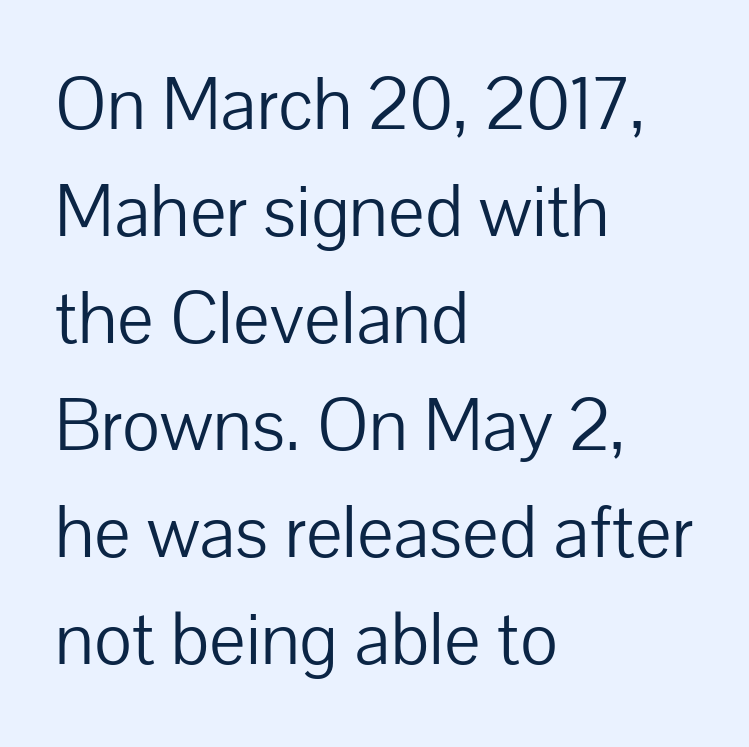
Q: Is the text bold? A: No.
Q: Is the text italic (slanted)? A: No, it is upright.
Q: Is the typeface a serif or a sans-serif typeface? A: Sans-serif.
Q: Is the text underlined? A: No.
Q: How is the paragraph aligned? A: Left-aligned.
Q: Is the spacing between letters normal or unusually wide? A: Normal.
Q: Is the spacing between lines tight, normal or loose? A: Normal.
Q: Width (condensed, normal, or wide)? A: Normal.
Q: Stroke contrast? A: Low.
Q: x-height? A: Medium.
Q: Monospaced? A: No.
